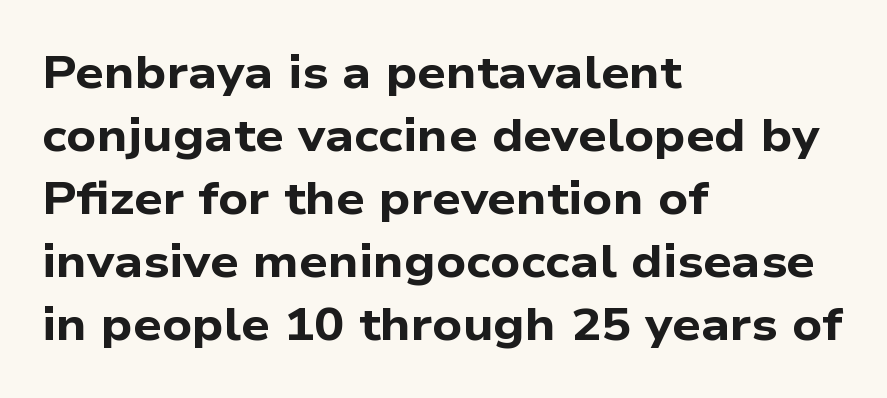
{"serif": "no", "bold": "yes", "weight": "bold", "width": "wide", "stroke_contrast": "low", "x_height": "medium", "monospaced": "no", "underline": "no", "align": "left", "line_spacing": "normal", "line_spacing_ratio": 1.4, "letter_spacing": "normal", "letter_spacing_em": 0.0, "glyph_px": 45}
